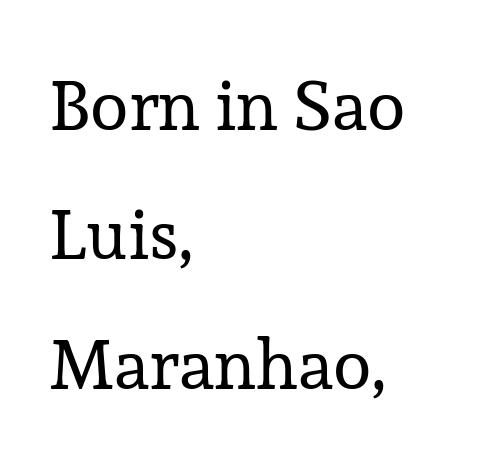
The image shows 70 px regular-weight serif type, upright; set left-aligned, line spacing 1.85x, normal letter spacing, not underlined; low stroke contrast and a medium x-height.
